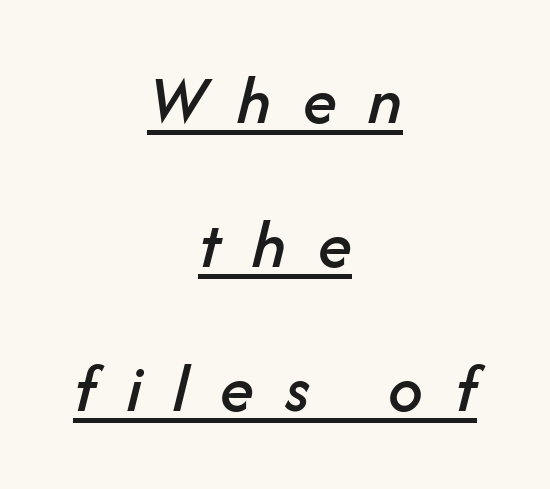
The image shows 69 px text type, italic (leaning right); set centered, loose line spacing (2.09x), unusually wide letter spacing (+0.46 em), underlined; low stroke contrast and a medium x-height.
